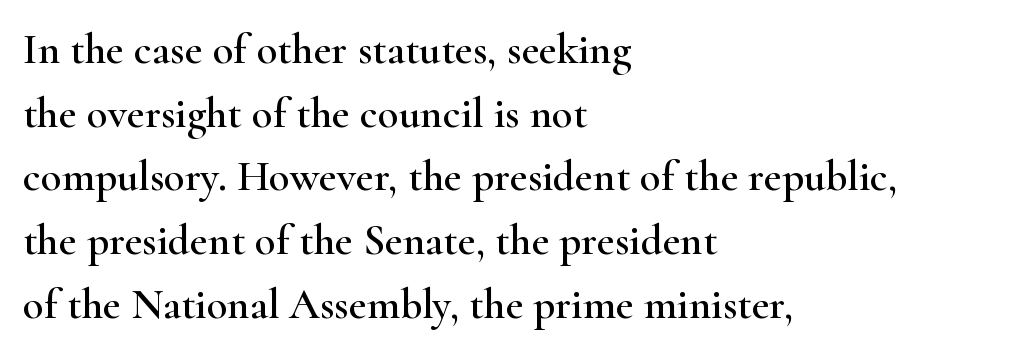
Characters remain perfectly vertical along every line. To sum up the face: it has serifs. The passage shown is typed in a proportional face where columns would drift. Underline: absent. The rows are spaced the way most documents space them. Glyph-to-glyph distance matches everyday printed text.
